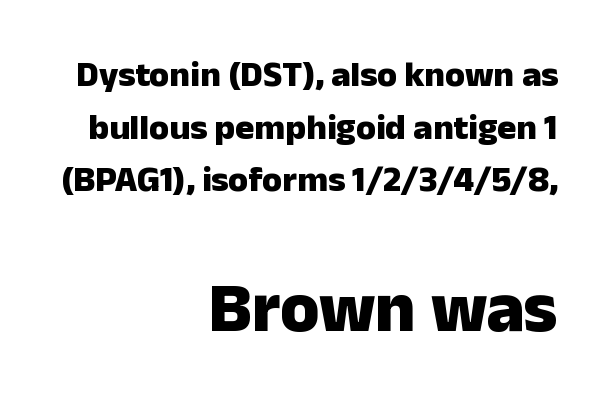
{"serif": "no", "italic": "no", "bold": "yes", "weight": "heavy", "width": "normal", "stroke_contrast": "low", "x_height": "medium", "monospaced": "no", "underline": "no", "align": "right", "line_spacing": "normal", "line_spacing_ratio": 1.46, "letter_spacing": "normal", "letter_spacing_em": 0.0, "larger_block": "second", "size_ratio": 1.97, "glyph_px": 71}
